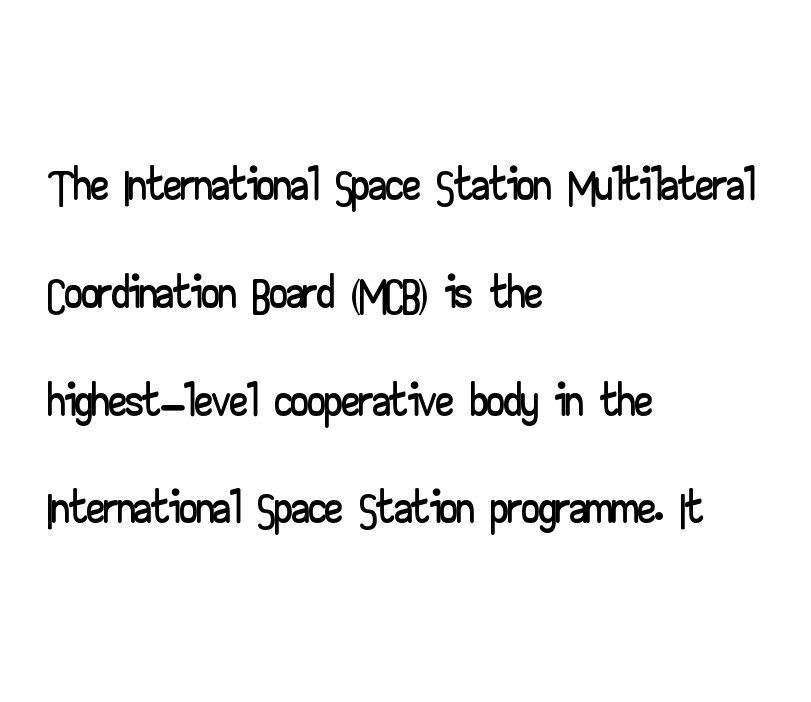
The type is set solid horizontally, with unmodified tracking. Does the leading feel generous? No, just average. Bare-footed words on every line. Does the lettering tilt? It doesn't — this is upright. Serifs: no, the terminals of the letterforms are clean.
